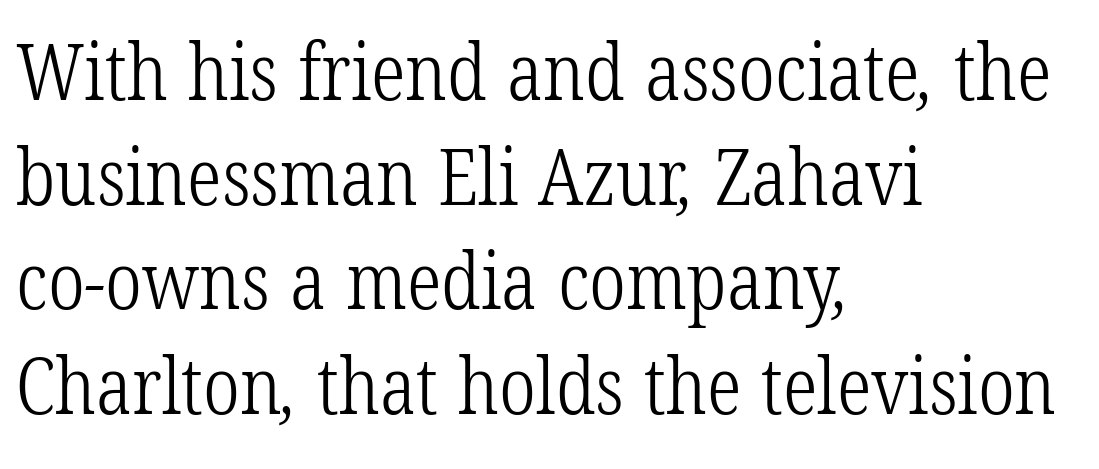
A typesetter would call this proportional, since set widths differ per character. Reading down the block, your eye returns to a fixed left position each line. Serif or sans? Serif — the stroke terminals have little feet. In terms of letterspacing, this is plain default setting.
